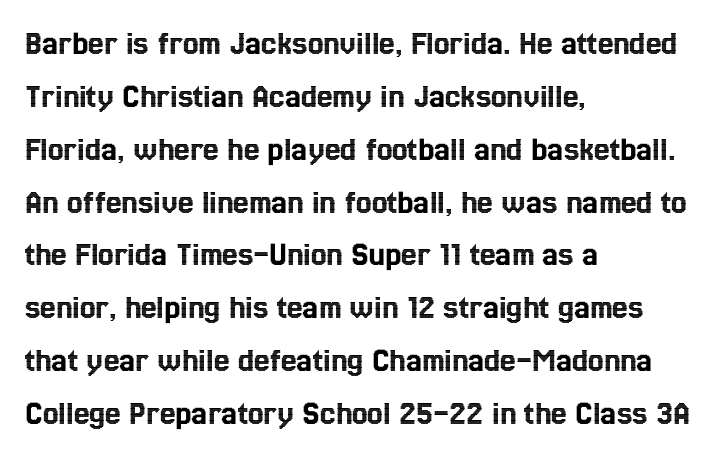
{"italic": "no", "width": "condensed", "x_height": "medium", "monospaced": "no", "underline": "no", "align": "left", "line_spacing": "normal", "line_spacing_ratio": 1.51, "letter_spacing": "normal", "letter_spacing_em": 0.0, "glyph_px": 35}
